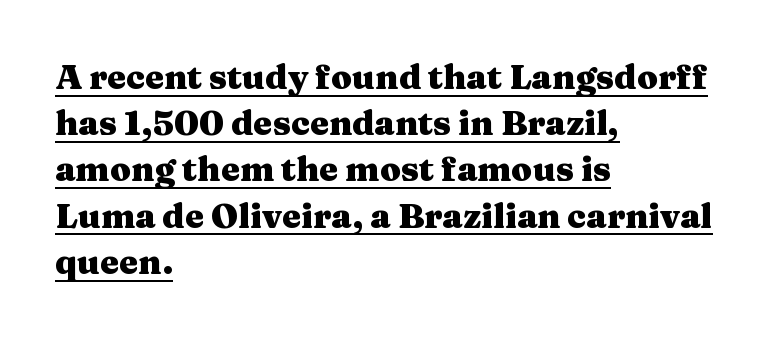
The image shows 34 px heavy, wide serif type, upright; set left-aligned, normal line spacing (1.36x), normal letter spacing, underlined; medium stroke contrast and a medium x-height.
